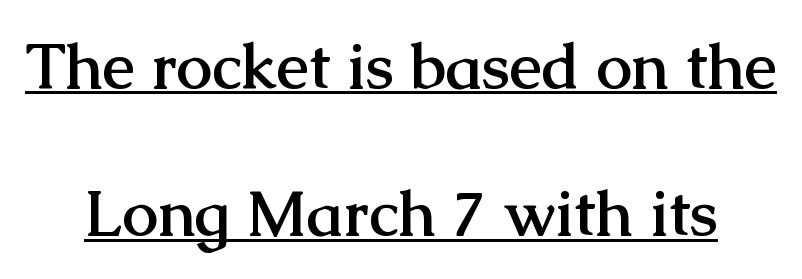
The image shows 64 px semibold serif type, upright; set loose line spacing (2.3x), normal letter spacing, underlined; medium stroke contrast and a medium x-height.
